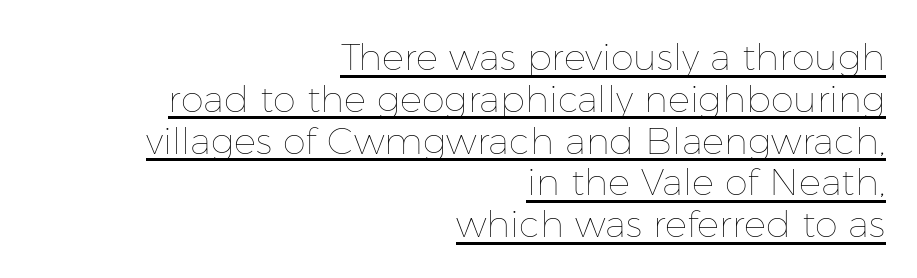
Q: Is the text bold? A: No.
Q: Is the text italic (slanted)? A: No, it is upright.
Q: Is the text underlined? A: Yes.
Q: How is the paragraph aligned? A: Right-aligned.
Q: Is the spacing between letters normal or unusually wide? A: Normal.
Q: Is the spacing between lines tight, normal or loose? A: Tight.
Q: Width (condensed, normal, or wide)? A: Normal.
Q: Stroke contrast? A: Low.
Q: x-height? A: Medium.
Q: Monospaced? A: No.
